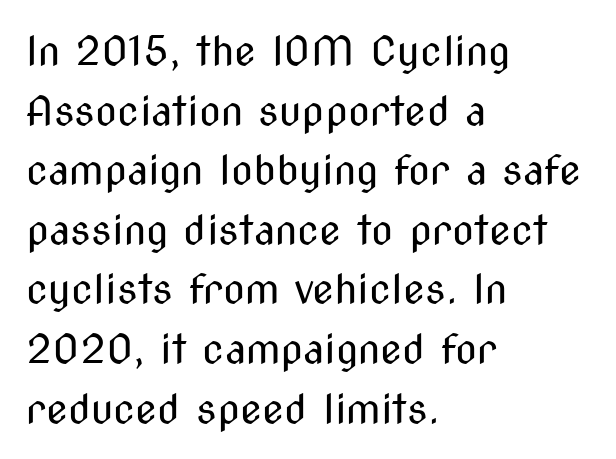
{"serif": "no", "italic": "no", "bold": "no", "weight": "regular", "width": "condensed", "stroke_contrast": "medium", "x_height": "medium", "monospaced": "no", "underline": "no", "align": "left", "line_spacing": "normal", "line_spacing_ratio": 1.49, "letter_spacing": "normal", "letter_spacing_em": 0.0, "glyph_px": 40}
